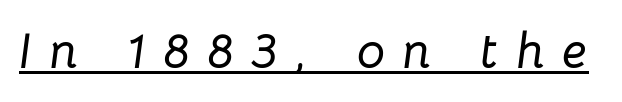
The image shows 50 px text type, italic (leaning right); set unusually wide letter spacing (+0.35 em), underlined; low stroke contrast and a medium x-height.
